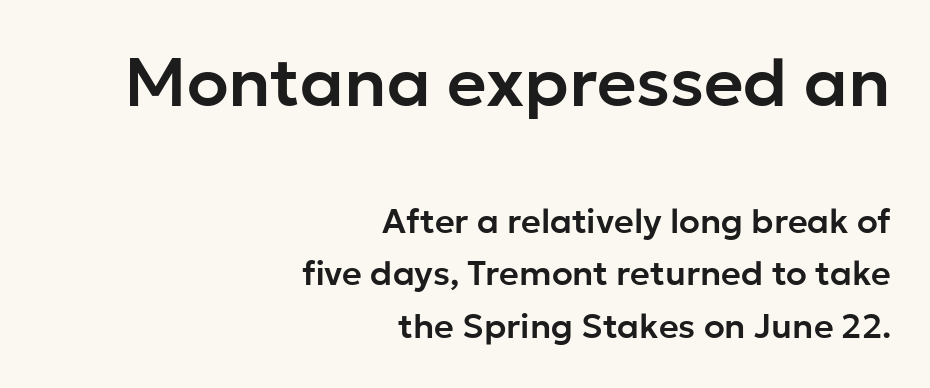
Default kerning and tracking; the words read as compact shapes. Right-aligned paragraph, ragged on the left. Proportional: the letters do not fall into vertical columns. The space between consecutive lines is moderate. Check the space under the baseline: it is left empty.
